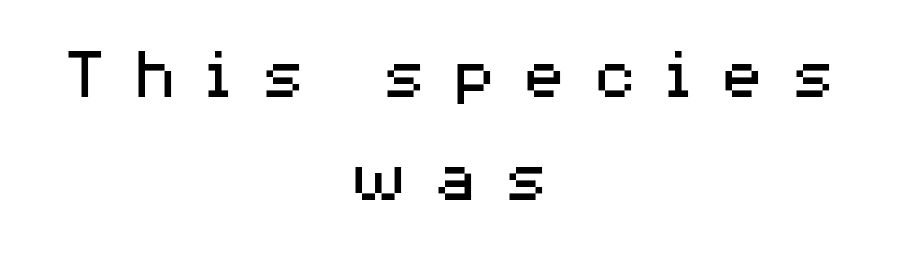
{"serif": "no", "italic": "no", "bold": "no", "weight": "regular", "width": "wide", "stroke_contrast": "medium", "x_height": "medium", "monospaced": "no", "underline": "no", "align": "center", "line_spacing": "normal", "line_spacing_ratio": 1.37, "letter_spacing": "wide", "letter_spacing_em": 0.33, "glyph_px": 75}
